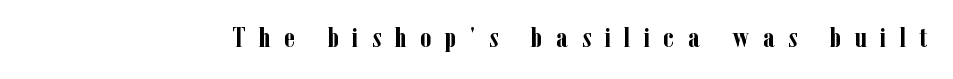
Q: Is the text bold? A: Yes.
Q: Is the text italic (slanted)? A: No, it is upright.
Q: Is the typeface a serif or a sans-serif typeface? A: Serif.
Q: Is the text underlined? A: No.
Q: Is the spacing between letters normal or unusually wide? A: Unusually wide.
Q: Width (condensed, normal, or wide)? A: Condensed.
Q: Stroke contrast? A: Low.
Q: x-height? A: Medium.
Q: Monospaced? A: No.
